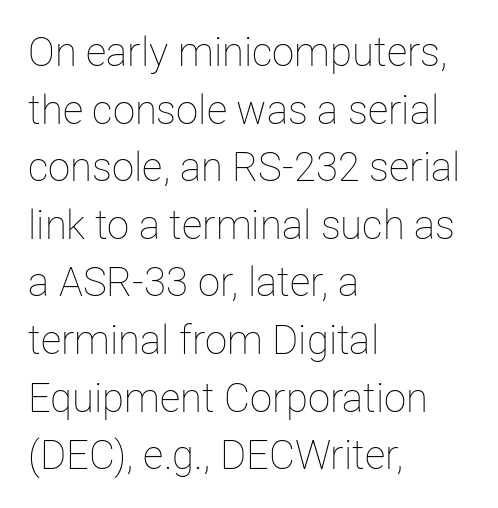
Q: Is the text bold? A: No.
Q: Is the text italic (slanted)? A: No, it is upright.
Q: Is the text underlined? A: No.
Q: How is the paragraph aligned? A: Left-aligned.
Q: Is the spacing between letters normal or unusually wide? A: Normal.
Q: Is the spacing between lines tight, normal or loose? A: Normal.
Q: Width (condensed, normal, or wide)? A: Normal.
Q: Stroke contrast? A: Low.
Q: x-height? A: Medium.
Q: Monospaced? A: No.
